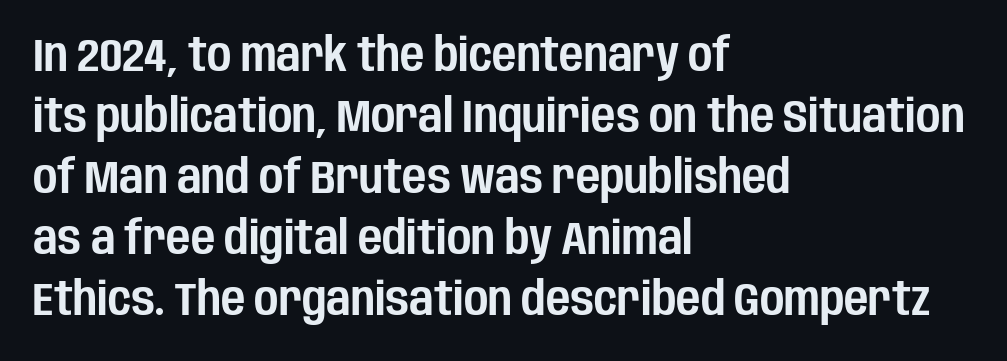
The rendering uses natural spacing where letterforms have individual widths. Summary of vertical rhythm: regular, with standard interline spacing. Each word holds together tightly as a unit, with standard inter-letter gaps. Layout note: lines flush left.
